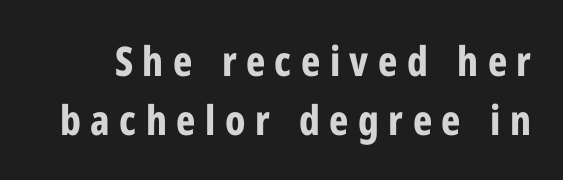
{"serif": "no", "italic": "no", "bold": "yes", "weight": "bold", "width": "condensed", "stroke_contrast": "low", "x_height": "medium", "monospaced": "no", "underline": "no", "line_spacing": "normal", "line_spacing_ratio": 1.43, "letter_spacing": "wide", "letter_spacing_em": 0.23, "glyph_px": 41}
